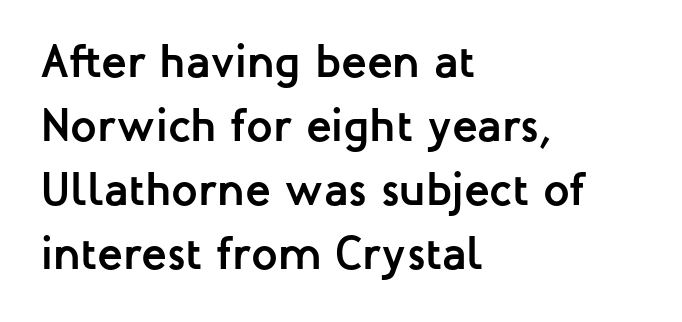
What weight is shown? A full bold with thick strokes. A typesetter would call this proportional, since set widths differ per character. The lines in this sample share a left origin and differ only in where they stop. The rendering uses a moderate line-height, typical for paragraphs.
